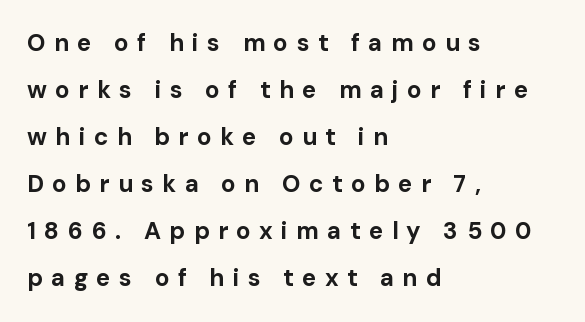
These lines were composed using upright roman letters. Loose tracking; the words dissolve into strings of separated letters. Every row of glyphs begins at an identical x-position on the left. Vertically, the passage feels expansive, rows floating well apart. Typographic density is high because the face is bold.
